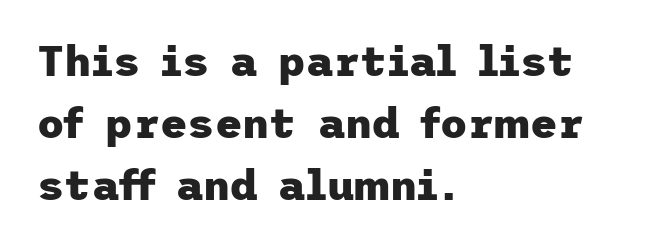
{"serif": "no", "italic": "no", "bold": "yes", "weight": "heavy", "width": "normal", "stroke_contrast": "low", "x_height": "medium", "underline": "no", "align": "left", "line_spacing": "normal", "line_spacing_ratio": 1.48, "letter_spacing": "normal", "letter_spacing_em": 0.0, "glyph_px": 42}
